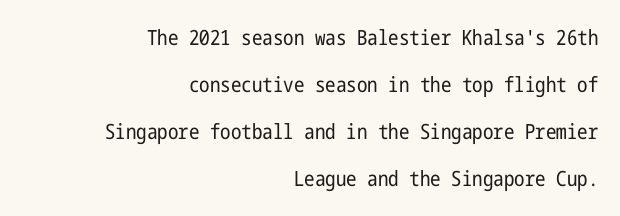
Q: Is the text bold? A: No.
Q: Is the text italic (slanted)? A: No, it is upright.
Q: Is the text underlined? A: No.
Q: How is the paragraph aligned? A: Right-aligned.
Q: Is the spacing between letters normal or unusually wide? A: Normal.
Q: Is the spacing between lines tight, normal or loose? A: Loose.
